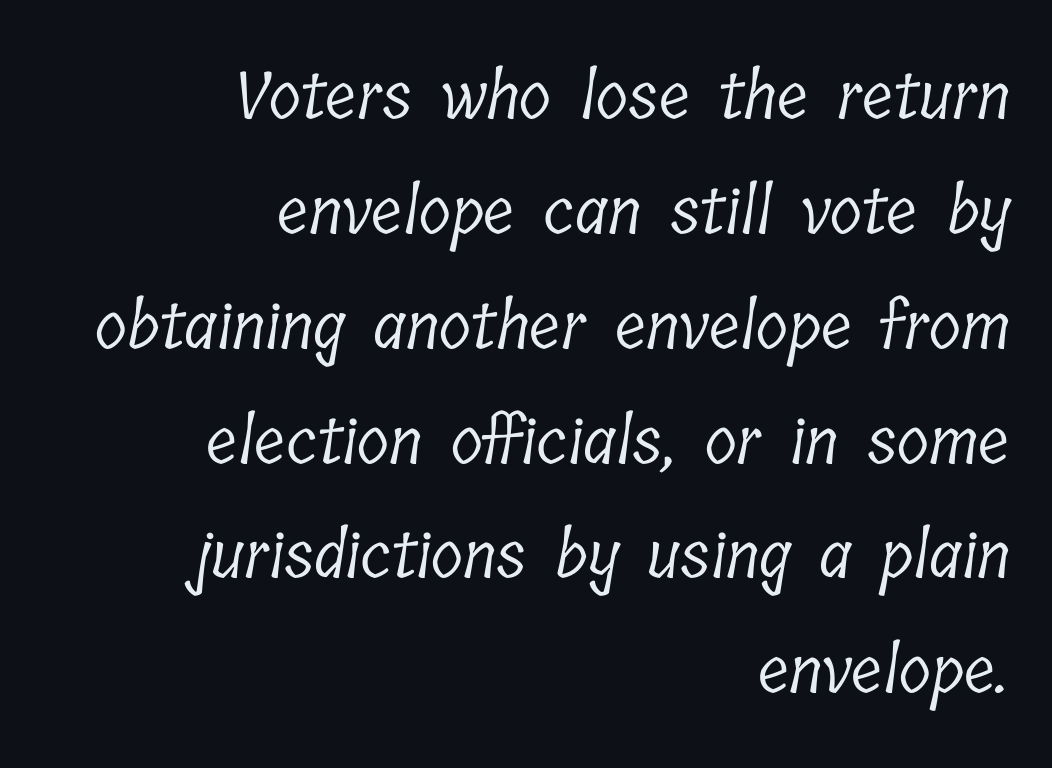
{"serif": "yes", "bold": "no", "weight": "light", "width": "condensed", "stroke_contrast": "low", "x_height": "medium", "monospaced": "no", "underline": "no", "align": "right", "line_spacing_ratio": 1.74, "letter_spacing": "normal", "letter_spacing_em": 0.0, "glyph_px": 66}
